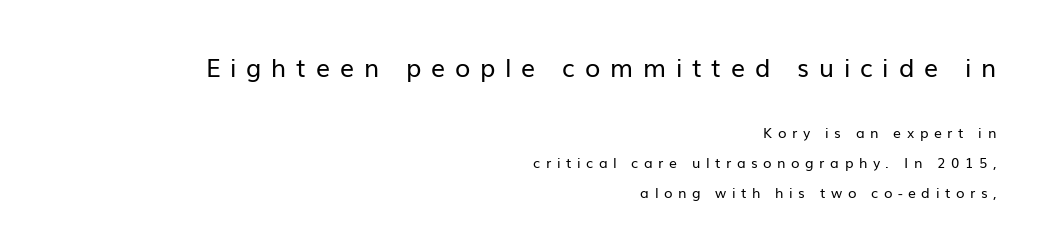
The foot of each line stays bare and open. This rendering uses right alignment, leaving the left contour irregular. Note: larger setting up top, smaller setting below. Each stroke keeps to a modest, everyday thickness or less. There is plenty of visible air inserted between adjacent glyphs. Vertical strokes here are truly vertical.
